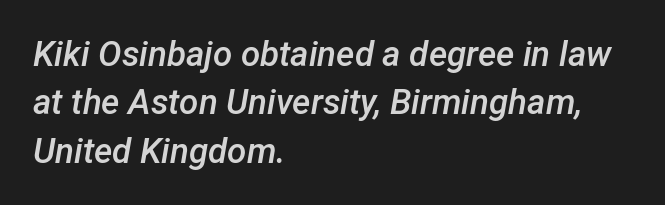
Underlining? Definitely not there. This is oblique type, the kind used for emphasis or titles. Typographic density is moderately raised because the face is semibold. Horizontal alignment here is leftward, the default for most running prose. Note the varied advance widths — an 'i' is clearly narrower than an 'm'. Each new line begins a customary step beneath the previous one.
